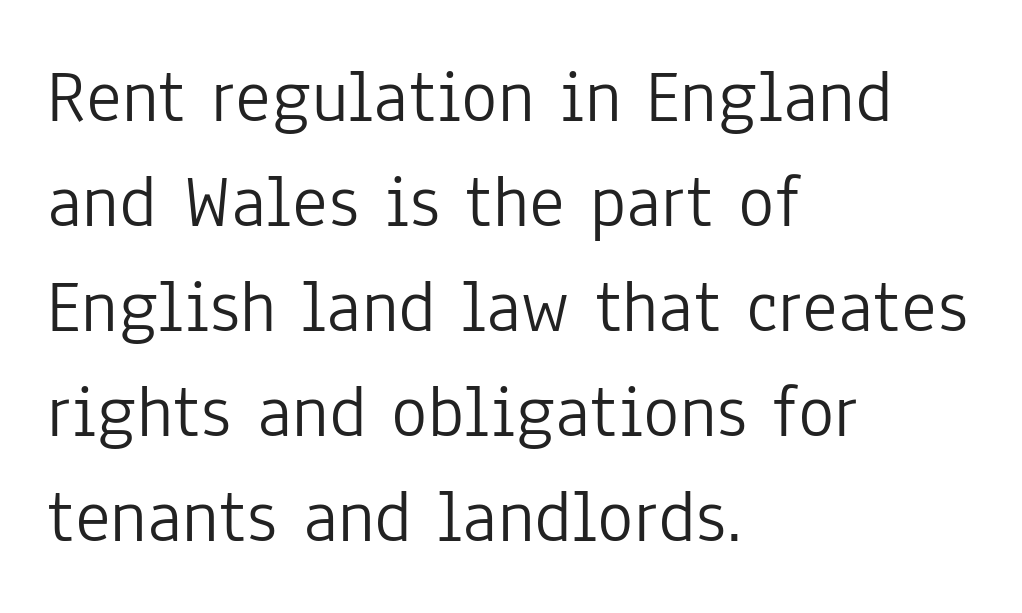
Think of a printed novel: that variable character pitch is what you see here. Is there any slant? The stems are plumb. Rows of type keep a routine distance in the vertical direction. This reads as an unemphasized weight, regular at the heaviest. Descenders are the only things crossing below the line.
